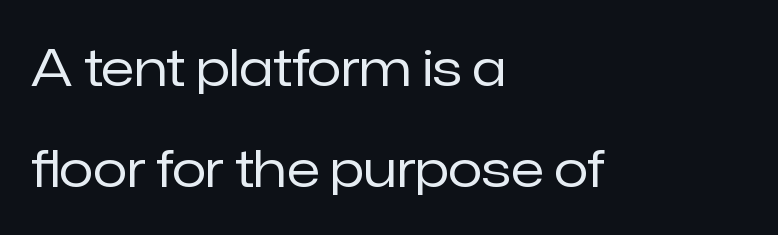
Q: Is the text bold? A: No.
Q: Is the text italic (slanted)? A: No, it is upright.
Q: Is the typeface a serif or a sans-serif typeface? A: Sans-serif.
Q: Is the text underlined? A: No.
Q: How is the paragraph aligned? A: Left-aligned.
Q: Is the spacing between letters normal or unusually wide? A: Normal.
Q: Is the spacing between lines tight, normal or loose? A: Loose.
Q: Width (condensed, normal, or wide)? A: Normal.
Q: Stroke contrast? A: Low.
Q: x-height? A: Medium.
Q: Monospaced? A: No.
